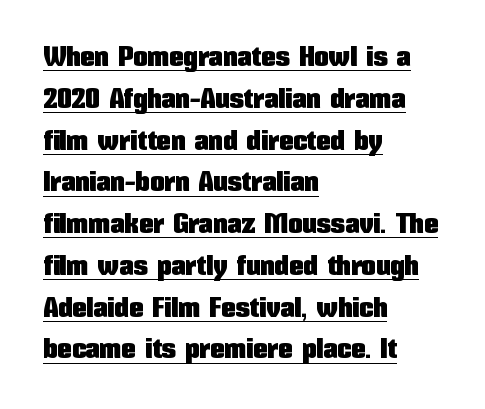
When letters stand straight like this, we call the style roman or upright. There is no visible air inserted between adjacent glyphs. Is this a fixed-width face? No — the glyphs have proportional, varying widths. Caption: lettering with a line underneath. Interline gaps are of average width in this sample.
